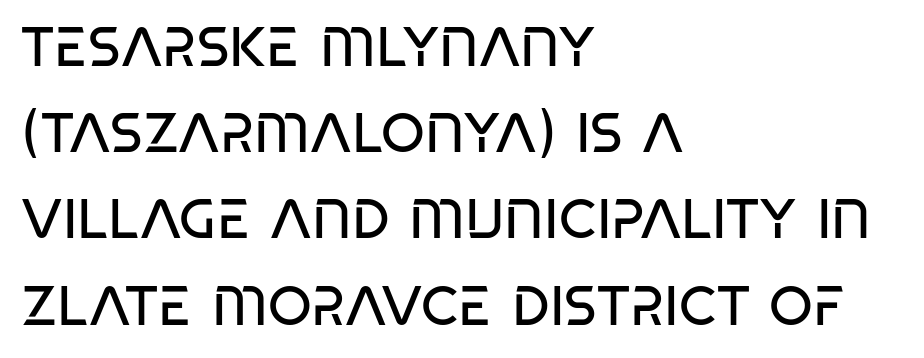
{"serif": "no", "bold": "no", "weight": "regular", "width": "condensed", "stroke_contrast": "low", "x_height": "large", "monospaced": "no", "underline": "no", "align": "left", "line_spacing": "normal", "line_spacing_ratio": 1.54, "letter_spacing": "normal", "letter_spacing_em": 0.0, "glyph_px": 56}
